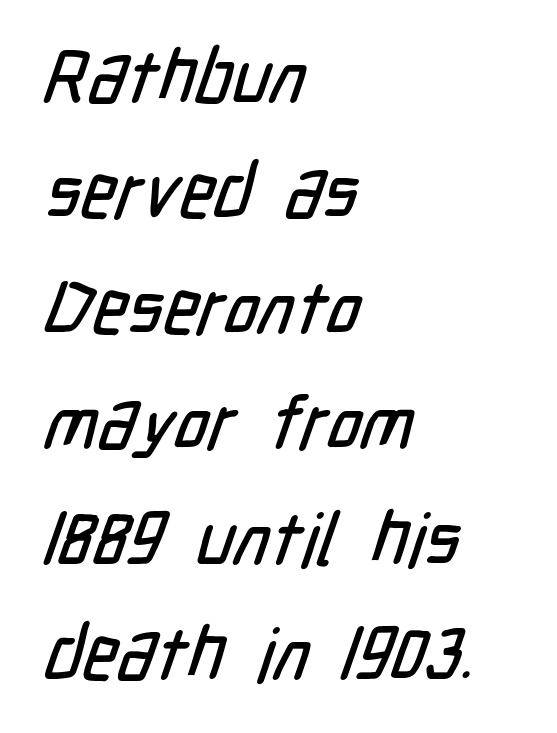
{"serif": "no", "width": "condensed", "stroke_contrast": "low", "x_height": "medium", "monospaced": "no", "underline": "no", "align": "left", "line_spacing": "normal", "line_spacing_ratio": 1.56, "letter_spacing": "normal", "letter_spacing_em": 0.0, "glyph_px": 74}
